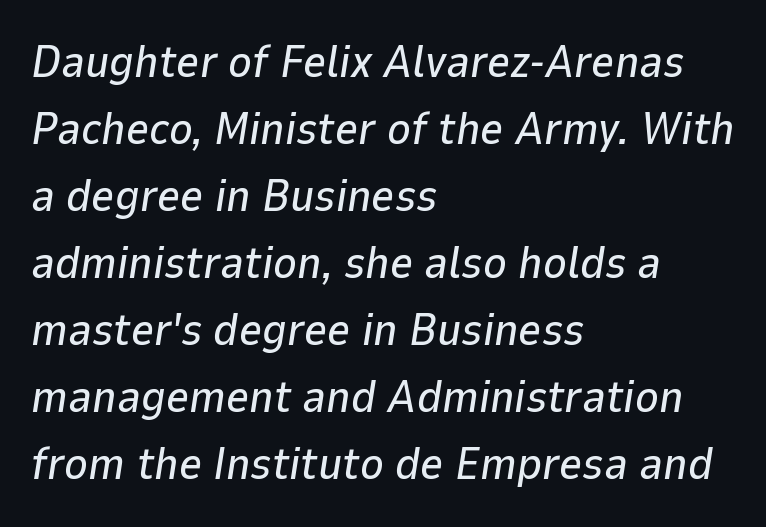
{"italic": "yes", "lean": "right", "slant_degrees": 9, "width": "normal", "stroke_contrast": "low", "x_height": "medium", "monospaced": "no", "underline": "no", "align": "left", "line_spacing": "normal", "line_spacing_ratio": 1.49, "letter_spacing": "normal", "letter_spacing_em": 0.0, "glyph_px": 45}
